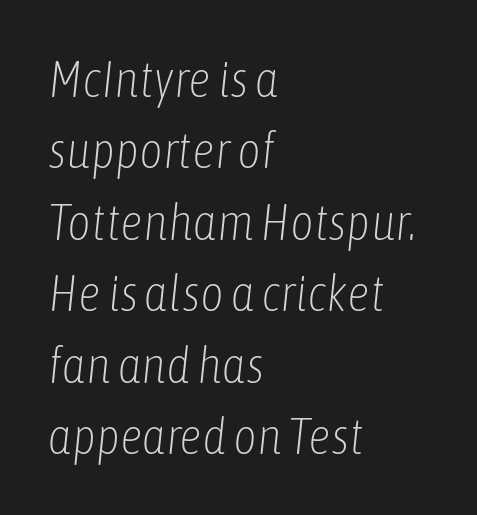
The image shows 51 px light, condensed type, italic (leaning right); set left-aligned, normal line spacing (1.4x), normal letter spacing, not underlined; low stroke contrast and a medium x-height.
